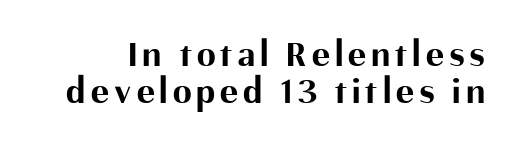
{"serif": "no", "italic": "no", "bold": "yes", "weight": "bold", "width": "normal", "stroke_contrast": "medium", "x_height": "medium", "monospaced": "no", "underline": "no", "line_spacing": "tight", "line_spacing_ratio": 0.97, "glyph_px": 38}
